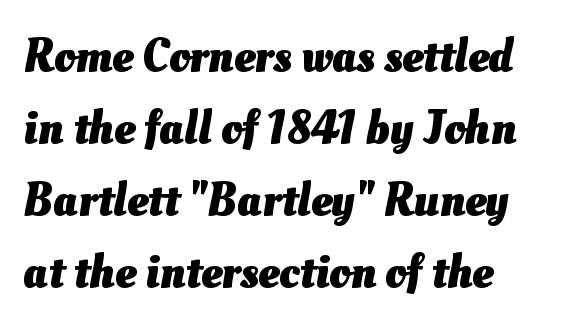
The image shows 47 px heavy type; set left-aligned, normal line spacing (1.53x), normal letter spacing, not underlined; medium stroke contrast and a small x-height.
